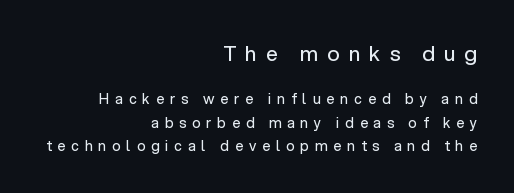
The image shows 21 px text type, upright; set right-aligned, normal line spacing (1.65x), unusually wide letter spacing (+0.43 em), not underlined; the first (top) block is 1.5x larger.
